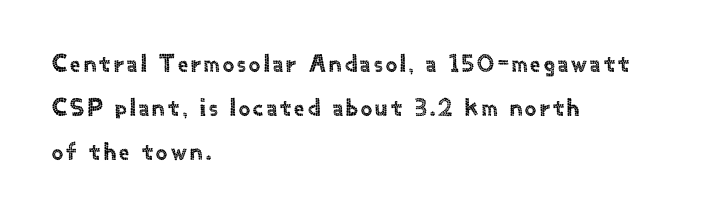
A clean baseline with only descenders dipping below it. Notice how the stems are strictly vertical — no italics here. This rendering uses left alignment, leaving the right contour irregular.
